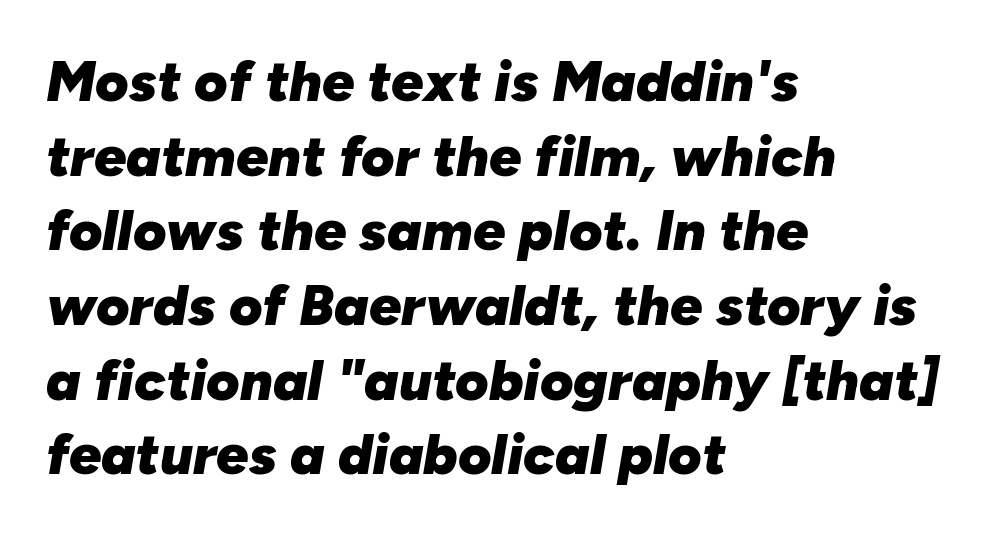
Q: Is the text bold? A: Yes.
Q: Is the text italic (slanted)? A: Yes, it leans right by about 10 degrees.
Q: Is the text underlined? A: No.
Q: How is the paragraph aligned? A: Left-aligned.
Q: Is the spacing between letters normal or unusually wide? A: Normal.
Q: Is the spacing between lines tight, normal or loose? A: Normal.
Q: Width (condensed, normal, or wide)? A: Normal.
Q: Stroke contrast? A: Low.
Q: x-height? A: Medium.
Q: Monospaced? A: No.
